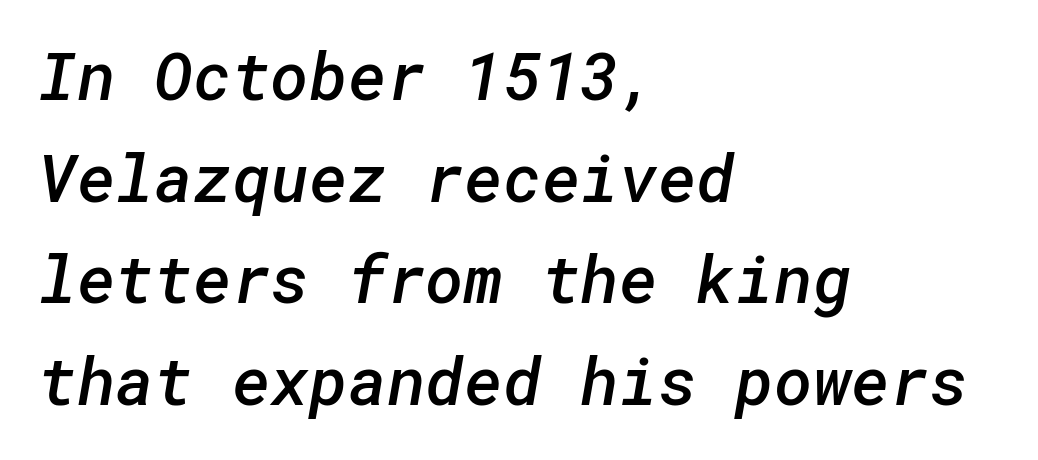
Q: Is the text bold? A: Semi-bold.
Q: Is the typeface a serif or a sans-serif typeface? A: Sans-serif.
Q: Is the text underlined? A: No.
Q: How is the paragraph aligned? A: Left-aligned.
Q: Is the spacing between letters normal or unusually wide? A: Normal.
Q: Is the spacing between lines tight, normal or loose? A: Normal.
Q: Width (condensed, normal, or wide)? A: Normal.
Q: Stroke contrast? A: Low.
Q: x-height? A: Medium.
